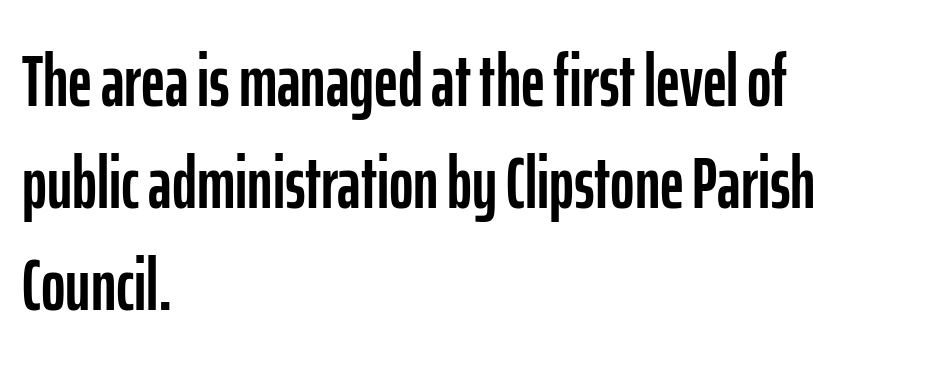
The horizontal fit of the characters is conventional and even. If you drew a line through each stem, it would be perfectly vertical. Normally led — the rows are evenly, conventionally spaced. The passage shown is typed in a proportional face where columns would drift.
